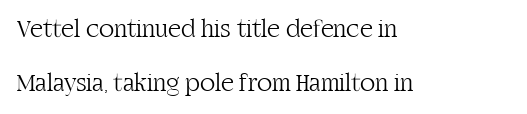
The image shows 25 px text type, upright; set left-aligned, loose line spacing (2.15x), normal letter spacing, not underlined.
